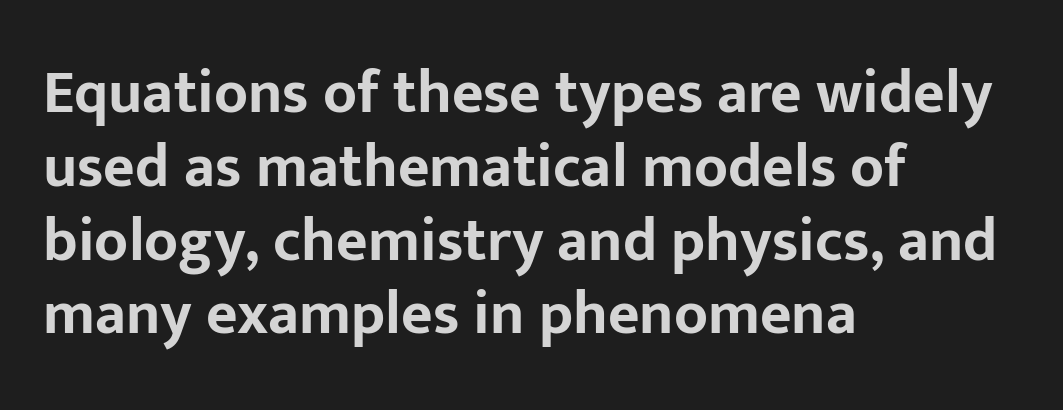
The image shows 61 px bold sans-serif type, upright; set left-aligned, line spacing 1.21x, normal letter spacing, not underlined; low stroke contrast and a medium x-height.
